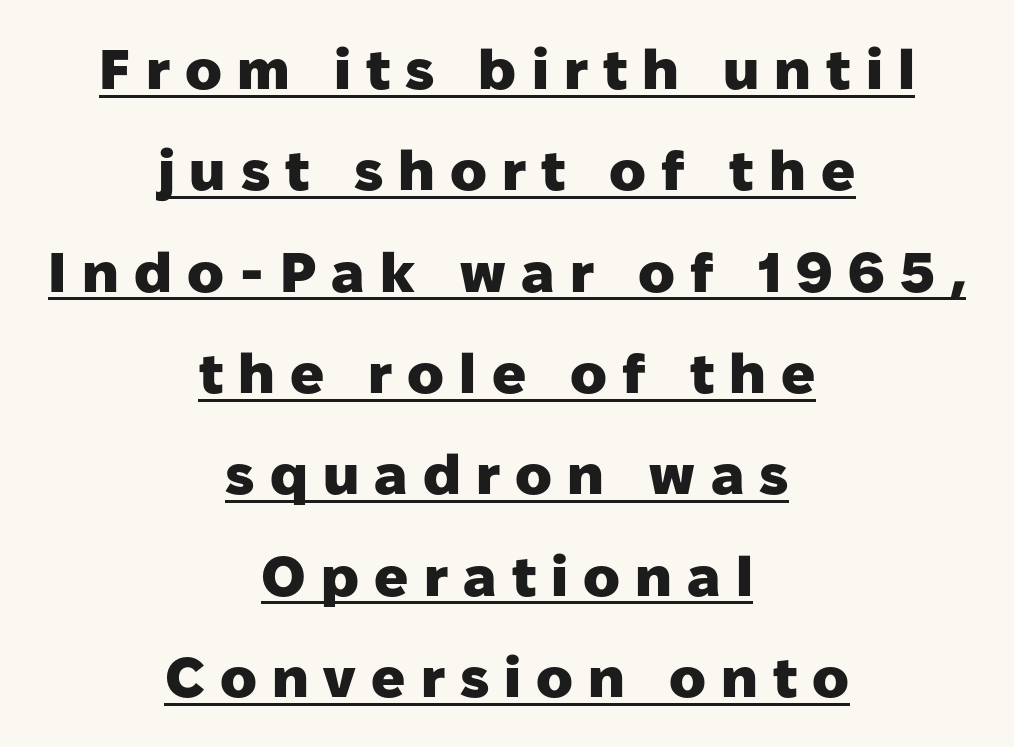
{"serif": "no", "italic": "no", "bold": "yes", "weight": "heavy", "width": "normal", "stroke_contrast": "low", "x_height": "medium", "monospaced": "no", "underline": "yes", "align": "center", "line_spacing_ratio": 1.81, "letter_spacing": "wide", "letter_spacing_em": 0.27, "glyph_px": 56}
